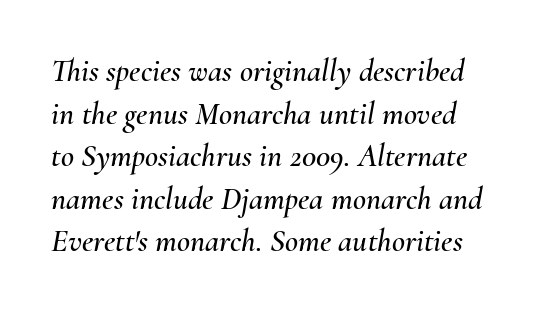
Q: Is the text italic (slanted)? A: Yes, it leans right by about 10 degrees.
Q: Is the text underlined? A: No.
Q: Is the spacing between letters normal or unusually wide? A: Normal.
Q: Is the spacing between lines tight, normal or loose? A: Normal.
Q: Width (condensed, normal, or wide)? A: Normal.
Q: Stroke contrast? A: Medium.
Q: x-height? A: Small.
Q: Monospaced? A: No.
